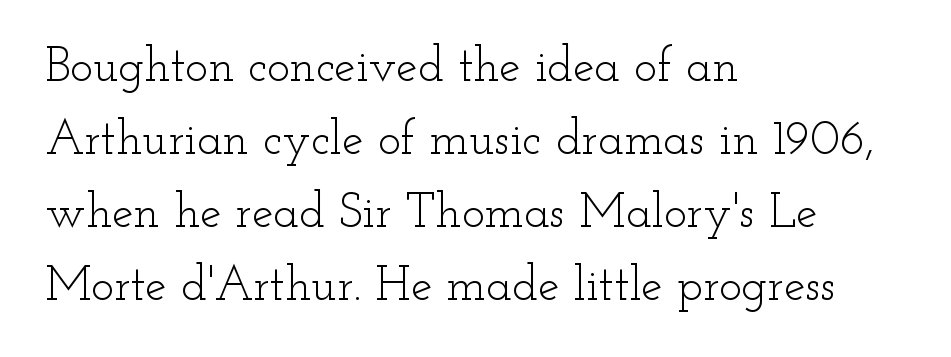
The baseline area is clear. Every character sits straight up, as roman type does. The designer went with a serif here, giving each stem small feet. Stroke thickness stays within the range of a standard reading face or lighter. Proportional: the letters do not fall into vertical columns. The rows are spaced the way most documents space them.
